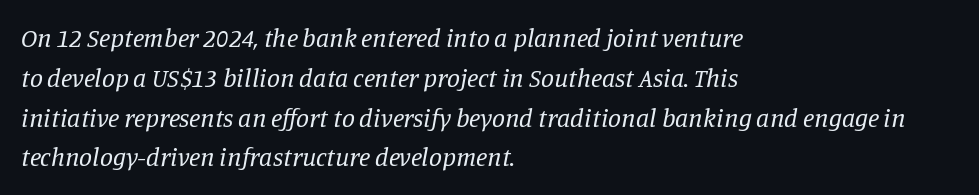
{"italic": "yes", "lean": "right", "slant_degrees": 11, "bold": "no", "underline": "no", "align": "left", "line_spacing": "normal", "line_spacing_ratio": 1.53, "letter_spacing": "normal", "letter_spacing_em": 0.0, "glyph_px": 26}
